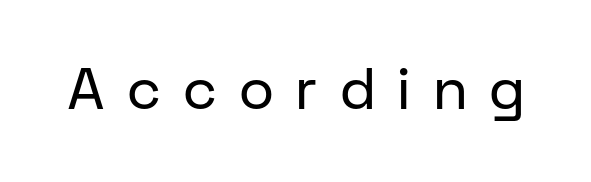
Q: Is the text bold? A: No.
Q: Is the text italic (slanted)? A: No, it is upright.
Q: Is the typeface a serif or a sans-serif typeface? A: Sans-serif.
Q: Is the text underlined? A: No.
Q: Is the spacing between letters normal or unusually wide? A: Unusually wide.
Q: Width (condensed, normal, or wide)? A: Normal.
Q: Stroke contrast? A: Low.
Q: x-height? A: Medium.
Q: Monospaced? A: No.
